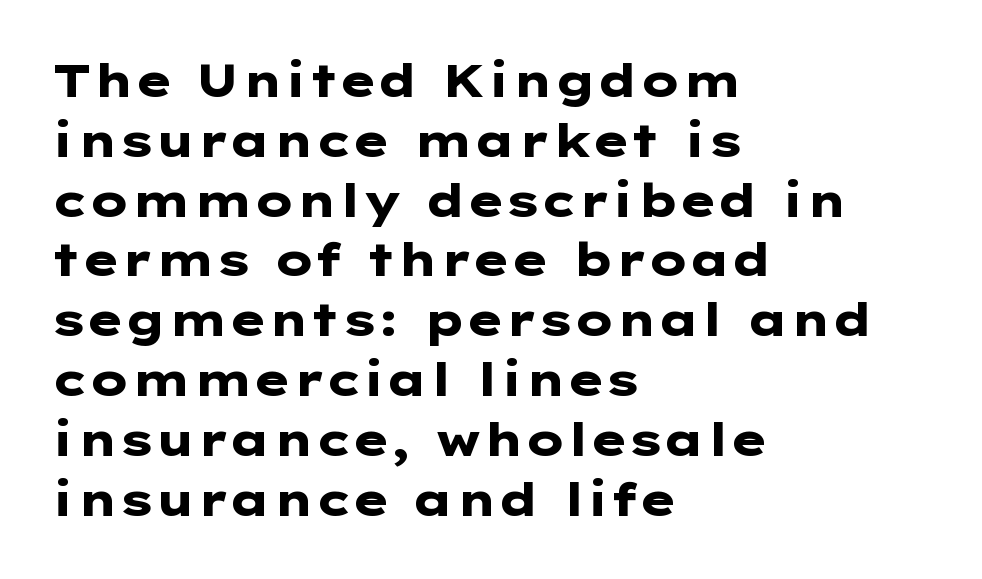
The image shows 46 px heavy, wide sans-serif type, upright; set left-aligned, normal line spacing (1.3x), normal letter spacing, not underlined; low stroke contrast and a medium x-height.
